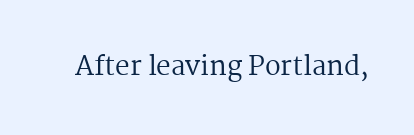
The image shows 26 px text type, upright; set normal letter spacing, not underlined.
